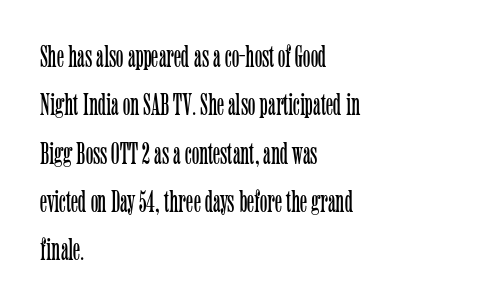
{"serif": "yes", "italic": "no", "bold": "no", "weight": "light", "width": "condensed", "stroke_contrast": "low", "x_height": "medium", "monospaced": "no", "underline": "no", "align": "left", "line_spacing": "normal", "line_spacing_ratio": 1.56, "letter_spacing": "normal", "letter_spacing_em": 0.0, "glyph_px": 31}
